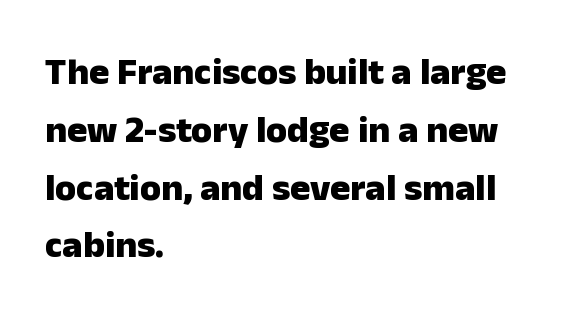
{"serif": "no", "italic": "no", "bold": "yes", "weight": "heavy", "width": "normal", "stroke_contrast": "low", "x_height": "medium", "monospaced": "no", "underline": "no", "align": "left", "line_spacing": "normal", "line_spacing_ratio": 1.52, "letter_spacing": "normal", "letter_spacing_em": 0.0, "glyph_px": 38}
